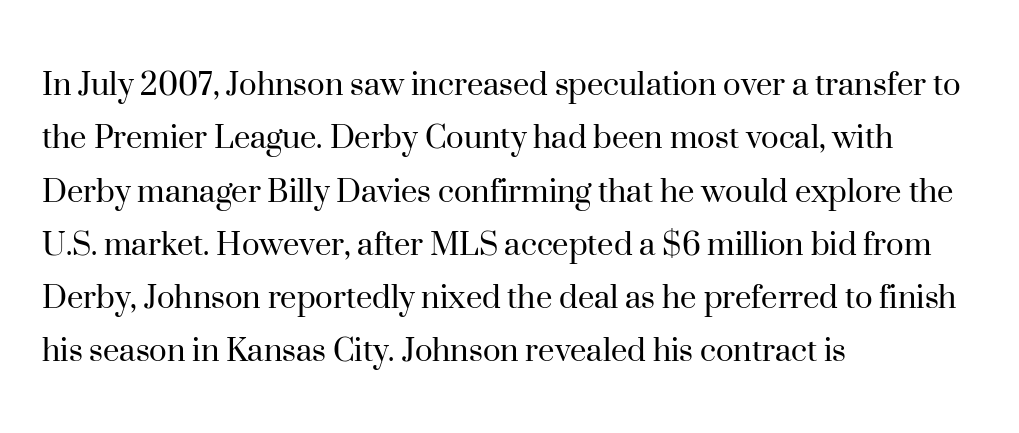
The image shows 37 px regular-weight serif type, upright; set left-aligned, normal line spacing (1.44x), normal letter spacing, not underlined; high stroke contrast and a small x-height.
